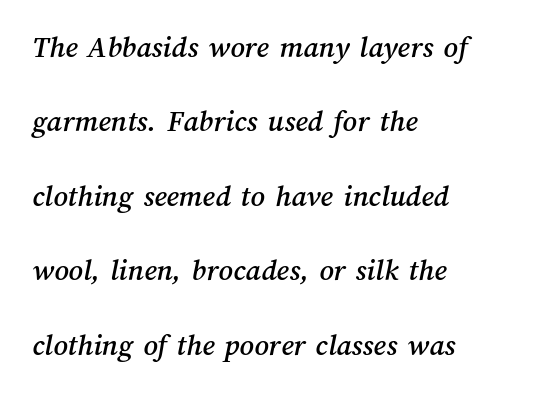
Here the designer chose a conventional face with non-uniform glyph widths. Rows of type keep a wide berth in the vertical direction. This sample uses plain, unmodified letter spacing. Casual observation: everything's shoved over to the left.
